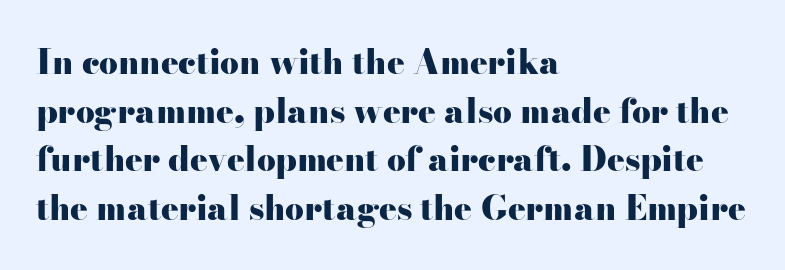
This sample keeps an unexceptional amount of space between lines. Is the letter spacing exaggerated? No — it looks like the ordinary default. Notice how thick the strokes are: this is what a full bold looks like. Each letter keeps its own natural width here, so spacing adapts to shape. To sum up the face: it has serifs. Only glyphs here, with clear space below each row.
